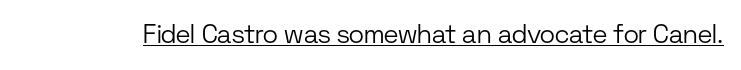
Short note: letters normally spaced. Is this a heavy cut? Hardly; it is regular or lighter. This sample uses an upright cut, with every glyph sitting square on the baseline. Is there an underline? Yes — a line sits under the letters.
